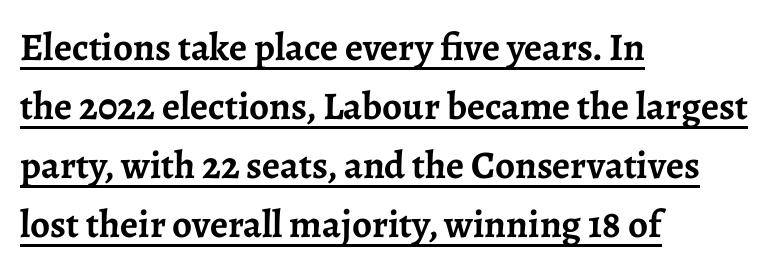
The image shows 39 px semibold serif type, upright; set left-aligned, normal line spacing (1.51x), normal letter spacing, underlined; low stroke contrast and a medium x-height.
